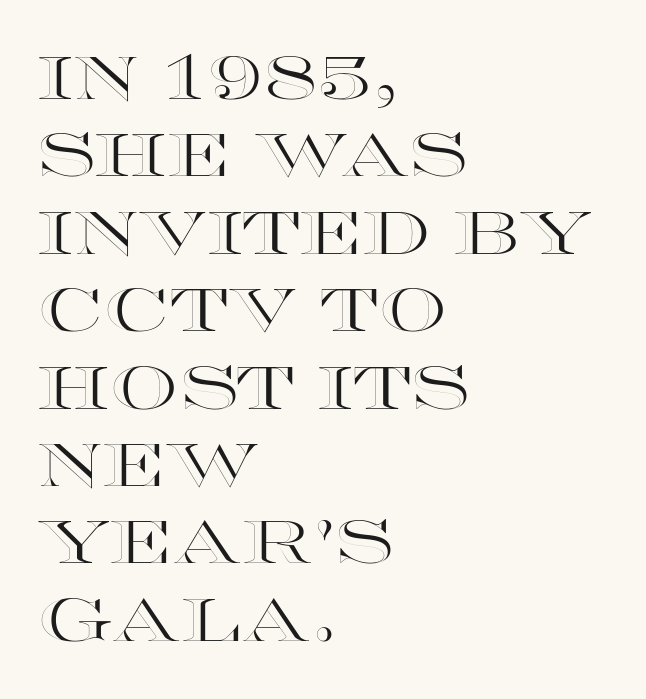
Line beginnings align vertically; line endings do not. Interline gaps are of average width in this sample. How are the letters spaced? Ordinarily, with no added tracking. This sample uses an upright cut, with every glyph sitting square on the baseline. Descenders are the only things crossing below the line.
